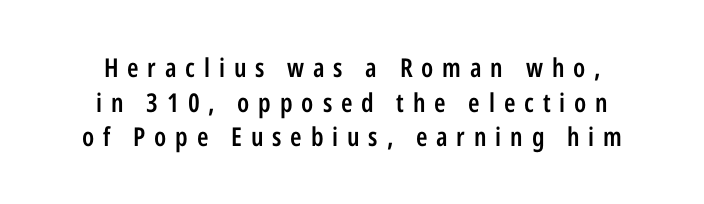
Q: Is the text bold? A: Semi-bold.
Q: Is the text italic (slanted)? A: No, it is upright.
Q: Is the text underlined? A: No.
Q: How is the paragraph aligned? A: Centered.
Q: Is the spacing between letters normal or unusually wide? A: Unusually wide.
Q: Is the spacing between lines tight, normal or loose? A: Normal.
